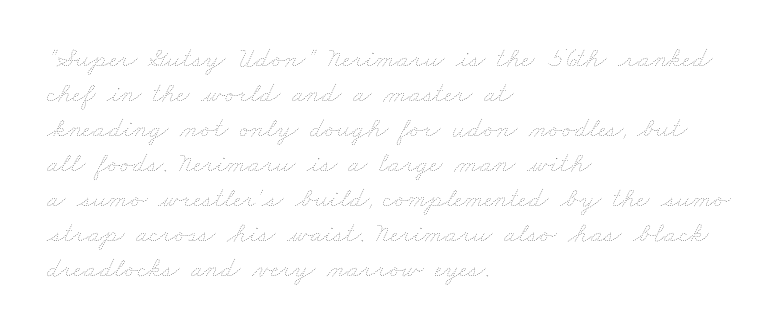
{"bold": "no", "weight": "thin", "width": "wide", "stroke_contrast": "low", "x_height": "small", "monospaced": "no", "underline": "no", "align": "left", "line_spacing": "normal", "line_spacing_ratio": 1.25, "letter_spacing": "normal", "letter_spacing_em": 0.0, "glyph_px": 28}
